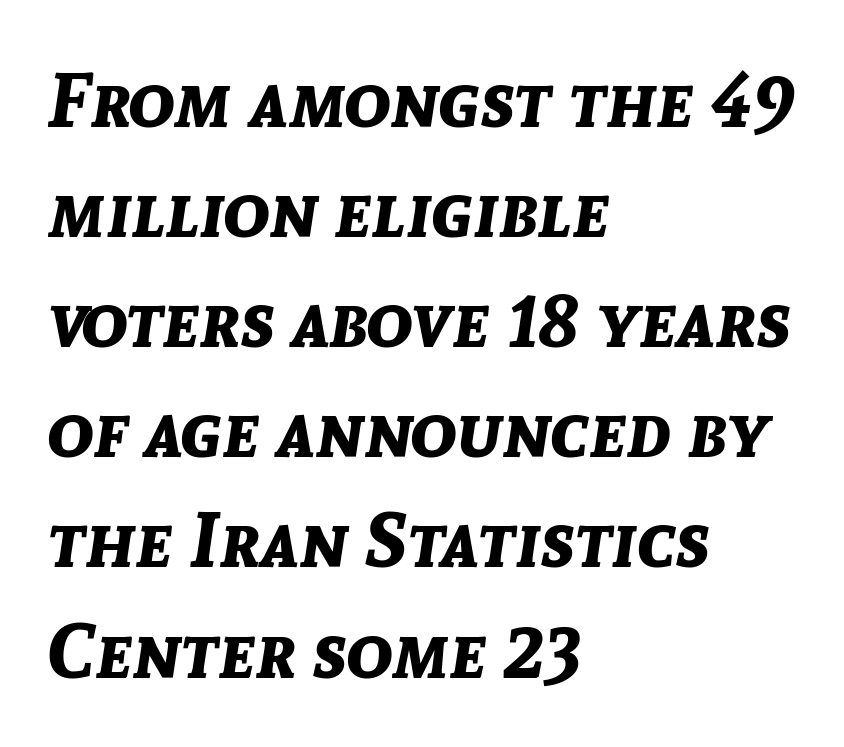
Q: Is the text bold? A: Yes.
Q: Is the text italic (slanted)? A: Yes, it leans right by about 8 degrees.
Q: Is the text underlined? A: No.
Q: How is the paragraph aligned? A: Left-aligned.
Q: Is the spacing between letters normal or unusually wide? A: Normal.
Q: Is the spacing between lines tight, normal or loose? A: Normal.
Q: Width (condensed, normal, or wide)? A: Normal.
Q: Stroke contrast? A: Low.
Q: x-height? A: Medium.
Q: Monospaced? A: No.
